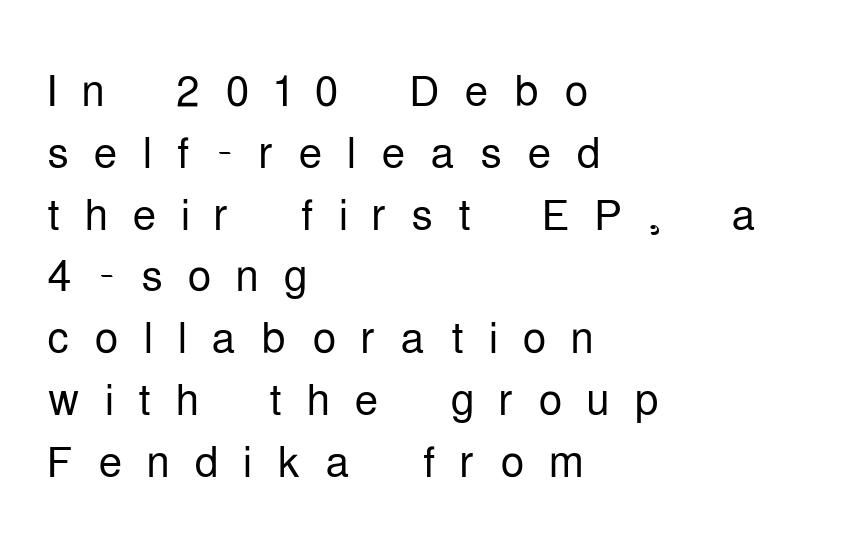
Q: Is the text bold? A: No.
Q: Is the text italic (slanted)? A: No, it is upright.
Q: Is the typeface a serif or a sans-serif typeface? A: Sans-serif.
Q: Is the text underlined? A: No.
Q: How is the paragraph aligned? A: Left-aligned.
Q: Is the spacing between letters normal or unusually wide? A: Unusually wide.
Q: Is the spacing between lines tight, normal or loose? A: Tight.
Q: Width (condensed, normal, or wide)? A: Condensed.
Q: Stroke contrast? A: Low.
Q: x-height? A: Medium.
Q: Monospaced? A: No.
